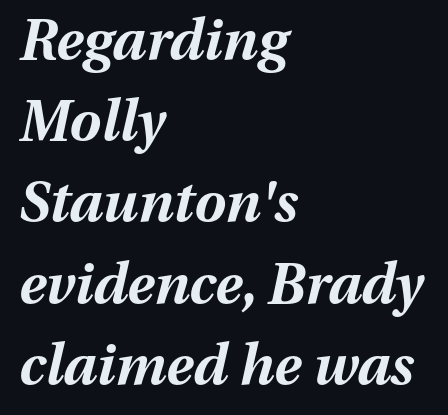
The face used here has the dense, thick strokes of a bold. Would a proofreader flag this as italicized? Yes. Line starts are locked; line ends wander. The rendering uses natural spacing where letterforms have individual widths.
